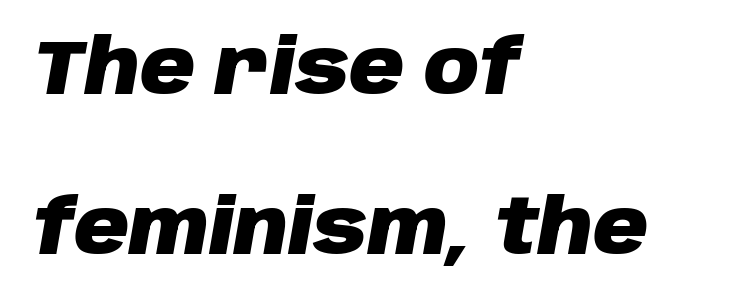
The image shows 76 px heavy type, italic (leaning right); set left-aligned, loose line spacing (2.11x), normal letter spacing, not underlined; low stroke contrast and a large x-height.
